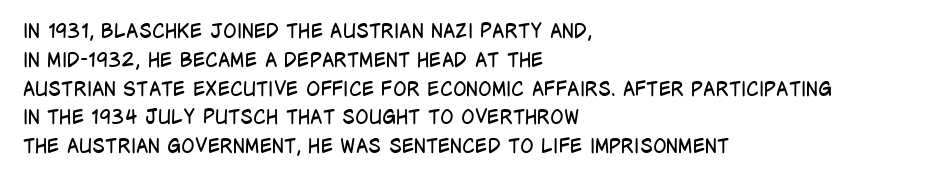
Q: Is the text bold? A: No.
Q: Is the text italic (slanted)? A: No, it is upright.
Q: Is the text underlined? A: No.
Q: How is the paragraph aligned? A: Left-aligned.
Q: Is the spacing between letters normal or unusually wide? A: Normal.
Q: Is the spacing between lines tight, normal or loose? A: Normal.
